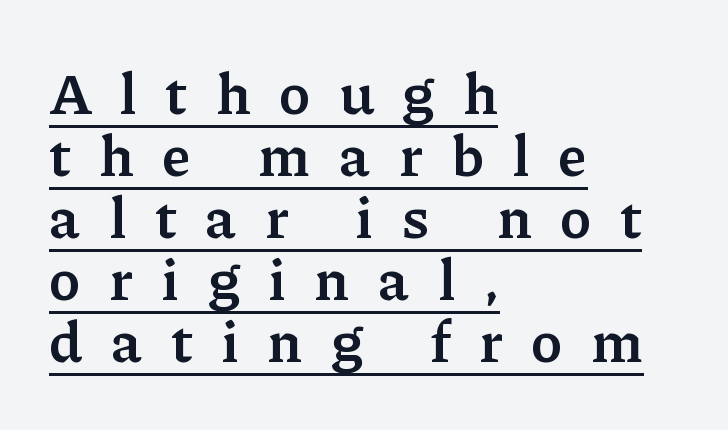
{"serif": "yes", "italic": "no", "bold": "yes", "weight": "semibold", "width": "normal", "stroke_contrast": "low", "x_height": "medium", "monospaced": "no", "underline": "yes", "align": "left", "line_spacing": "tight", "line_spacing_ratio": 1.07, "letter_spacing": "wide", "letter_spacing_em": 0.49, "glyph_px": 58}
